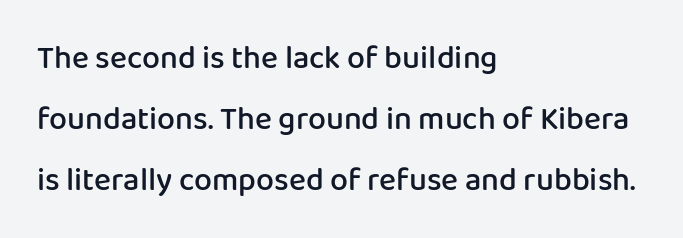
The image shows 32 px semibold sans-serif type, upright; set left-aligned, loose line spacing (1.91x), normal letter spacing, not underlined; low stroke contrast and a medium x-height.
